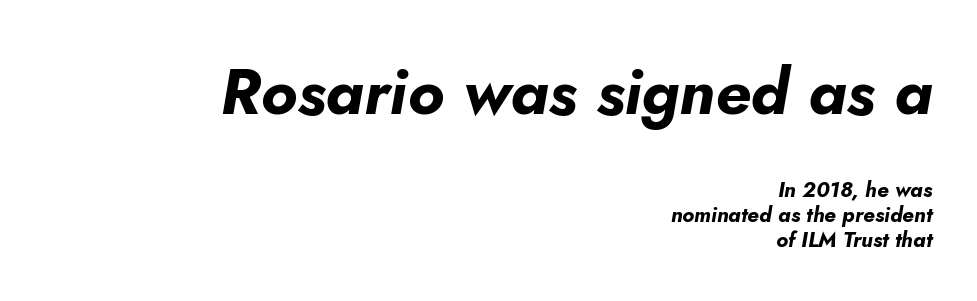
Q: Is the text bold? A: Yes.
Q: Is the text italic (slanted)? A: Yes, it leans right by about 5 degrees.
Q: Is the text underlined? A: No.
Q: How is the paragraph aligned? A: Right-aligned.
Q: Is the spacing between letters normal or unusually wide? A: Normal.
Q: Which block of text is set in a larger size, the first (top) or the second (bottom)? A: The first (top) one.
Q: Width (condensed, normal, or wide)? A: Normal.
Q: Stroke contrast? A: Low.
Q: x-height? A: Small.
Q: Monospaced? A: No.
